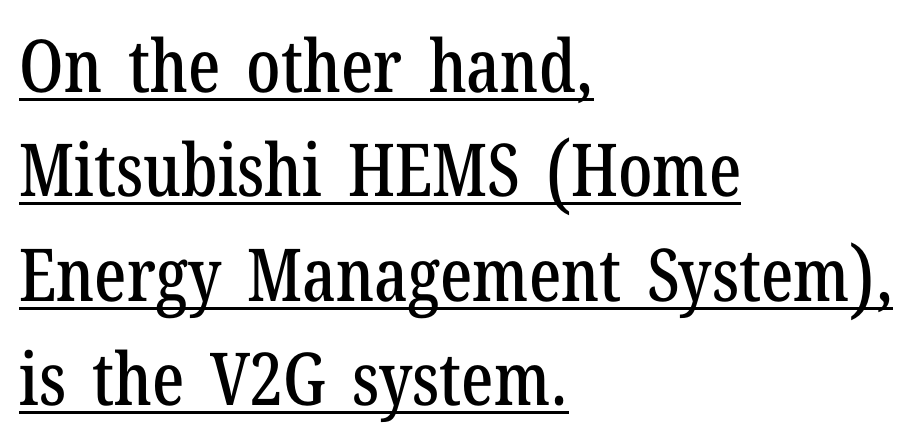
Q: Is the text italic (slanted)? A: No, it is upright.
Q: Is the typeface a serif or a sans-serif typeface? A: Serif.
Q: Is the text underlined? A: Yes.
Q: How is the paragraph aligned? A: Left-aligned.
Q: Is the spacing between letters normal or unusually wide? A: Normal.
Q: Is the spacing between lines tight, normal or loose? A: Normal.
Q: Width (condensed, normal, or wide)? A: Condensed.
Q: Stroke contrast? A: Low.
Q: x-height? A: Medium.
Q: Monospaced? A: No.
